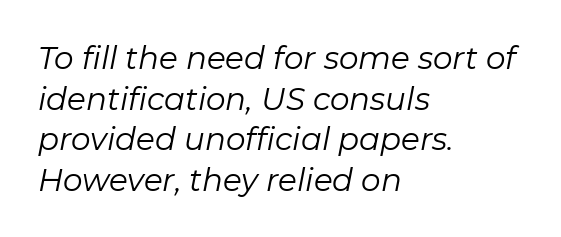
The image shows 31 px regular-weight type, italic (leaning right); set left-aligned, normal line spacing (1.31x), normal letter spacing, not underlined; low stroke contrast and a medium x-height.
